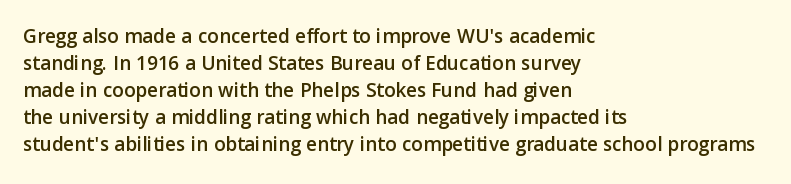
{"italic": "no", "underline": "no", "align": "left", "line_spacing": "normal", "line_spacing_ratio": 1.29, "letter_spacing": "normal", "letter_spacing_em": 0.0, "glyph_px": 21}
